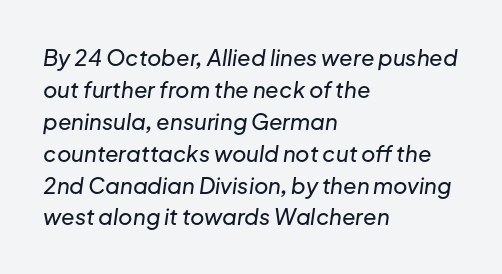
Nothing unusual about the tracking: characters are spaced as the font intends. The vertical gap from one line to the next is medium. The lines are quadded left. The specimen reads as italic at a glance.
